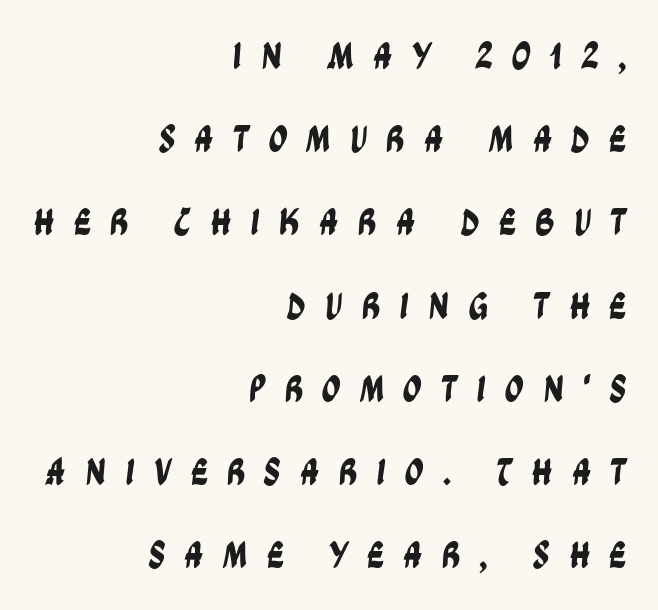
{"serif": "no", "width": "condensed", "stroke_contrast": "low", "x_height": "large", "monospaced": "no", "underline": "no", "align": "right", "line_spacing": "loose", "line_spacing_ratio": 2.19, "letter_spacing": "wide", "letter_spacing_em": 0.49, "glyph_px": 38}
